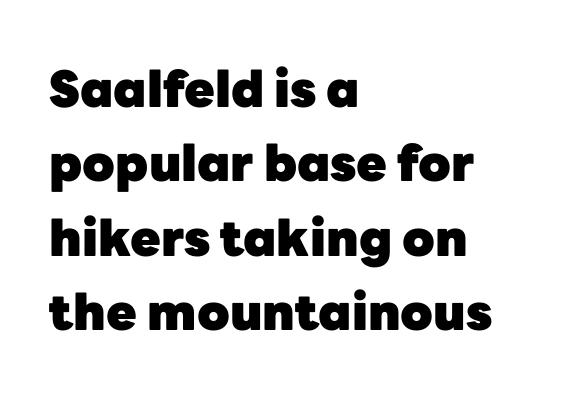
Q: Is the text bold? A: Yes.
Q: Is the text italic (slanted)? A: No, it is upright.
Q: Is the typeface a serif or a sans-serif typeface? A: Sans-serif.
Q: Is the text underlined? A: No.
Q: How is the paragraph aligned? A: Left-aligned.
Q: Is the spacing between letters normal or unusually wide? A: Normal.
Q: Is the spacing between lines tight, normal or loose? A: Normal.
Q: Width (condensed, normal, or wide)? A: Normal.
Q: Stroke contrast? A: Low.
Q: x-height? A: Medium.
Q: Monospaced? A: No.
